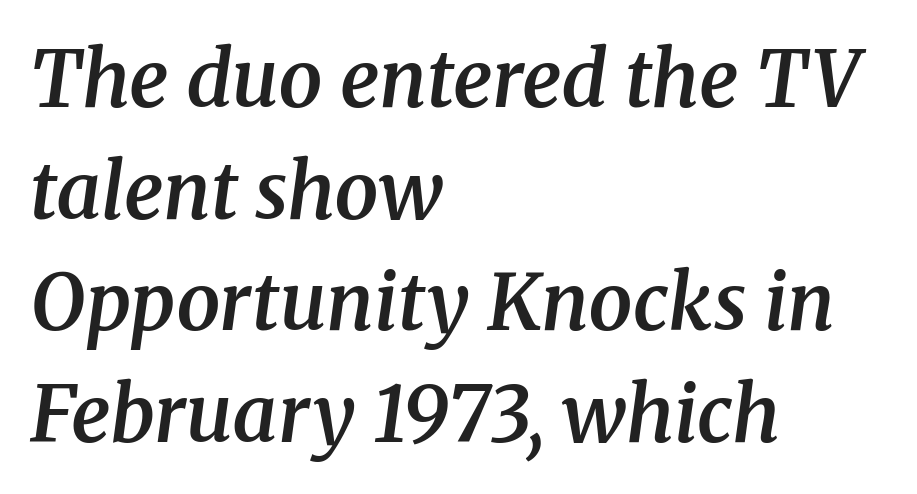
The image shows 78 px semibold serif type, italic (leaning right); set left-aligned, normal line spacing (1.43x), normal letter spacing, not underlined; medium stroke contrast and a medium x-height.
